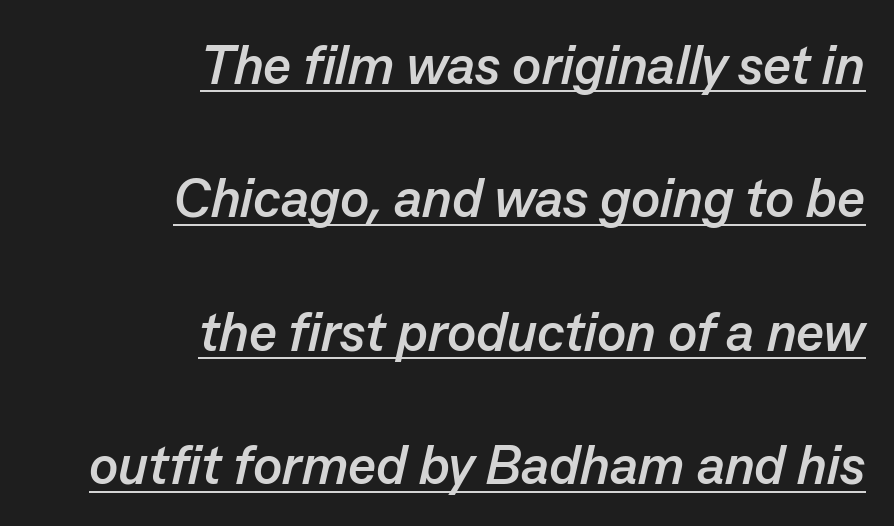
{"italic": "yes", "lean": "right", "slant_degrees": 13, "bold": "yes", "weight": "semibold", "width": "normal", "stroke_contrast": "low", "x_height": "medium", "monospaced": "no", "underline": "yes", "align": "right", "line_spacing": "loose", "line_spacing_ratio": 2.47, "letter_spacing": "normal", "letter_spacing_em": 0.0, "glyph_px": 54}
